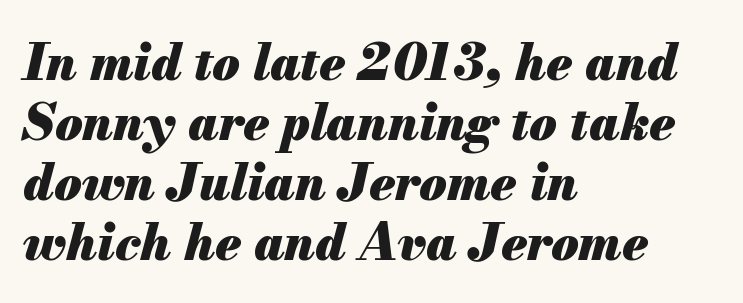
These lines keep a tight, regular rhythm from letter to letter. This sample has the flowing, uneven cadence of proportional lettering. Line beginnings align vertically; line endings do not. The gap between lines stays unmarked. Observe the lean: these are italic letterforms.
